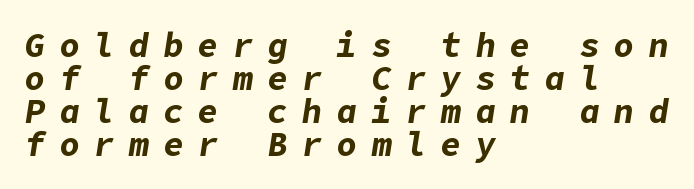
The image shows 34 px bold type, italic (leaning right); set left-aligned, tight line spacing (0.97x), unusually wide letter spacing (+0.42 em), not underlined; low stroke contrast and a medium x-height.
